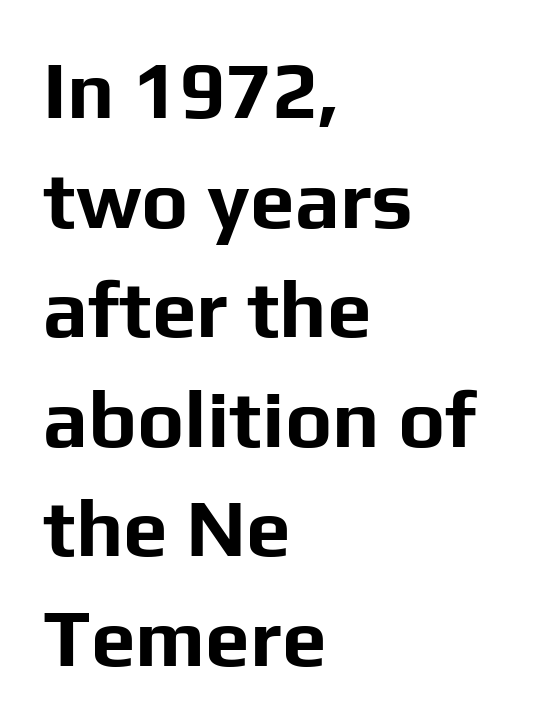
Rendered with straight, roman letterforms. Strokes here are thick enough to call this a true bold. Character widths vary here, with narrow letters taking less room than wide ones. The passage shown has conventional tracking throughout.
